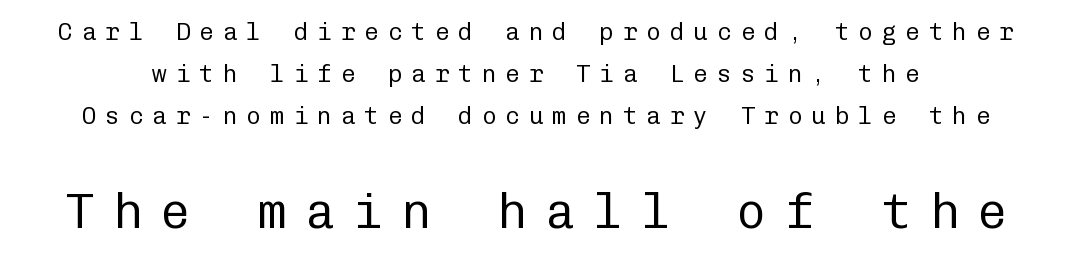
{"serif": "no", "italic": "no", "bold": "no", "weight": "regular", "width": "normal", "stroke_contrast": "low", "x_height": "medium", "monospaced": "yes", "underline": "no", "line_spacing_ratio": 1.74, "letter_spacing": "wide", "letter_spacing_em": 0.38, "larger_block": "second", "size_ratio": 2.04, "glyph_px": 49}
